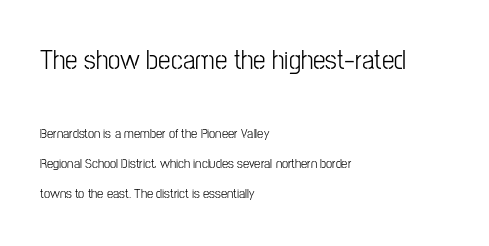
The image shows 28 px light, condensed sans-serif type, upright; set left-aligned, loose line spacing (2.16x), normal letter spacing, not underlined; the first (top) block is 2.0x larger; low stroke contrast and a medium x-height.
